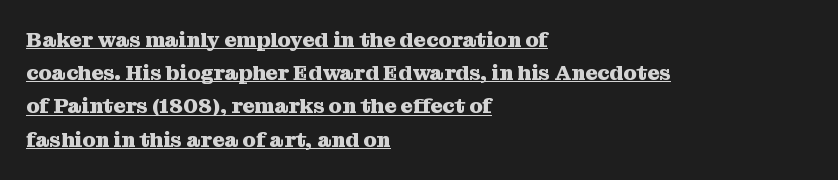
{"italic": "no", "bold": "yes", "underline": "yes", "align": "left", "line_spacing": "normal", "line_spacing_ratio": 1.58, "letter_spacing": "normal", "letter_spacing_em": 0.0, "glyph_px": 21}
